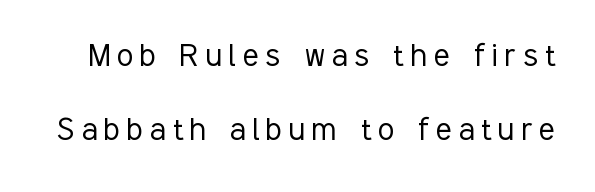
{"serif": "no", "italic": "no", "bold": "no", "weight": "light", "width": "condensed", "stroke_contrast": "low", "x_height": "medium", "monospaced": "no", "underline": "no", "line_spacing": "loose", "line_spacing_ratio": 1.99, "glyph_px": 37}
